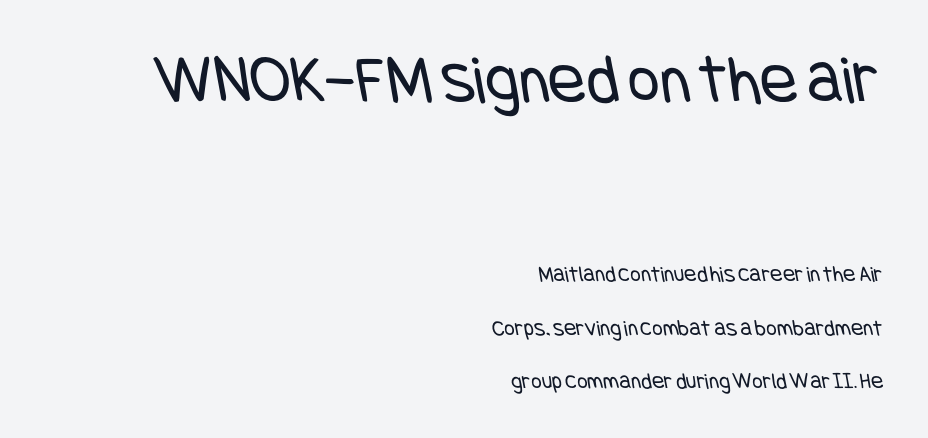
The image shows 70 px regular-weight, condensed sans-serif type; set right-aligned, loose line spacing (2.32x), normal letter spacing, not underlined; the first (top) block is 3.04x larger; low stroke contrast and a large x-height.
